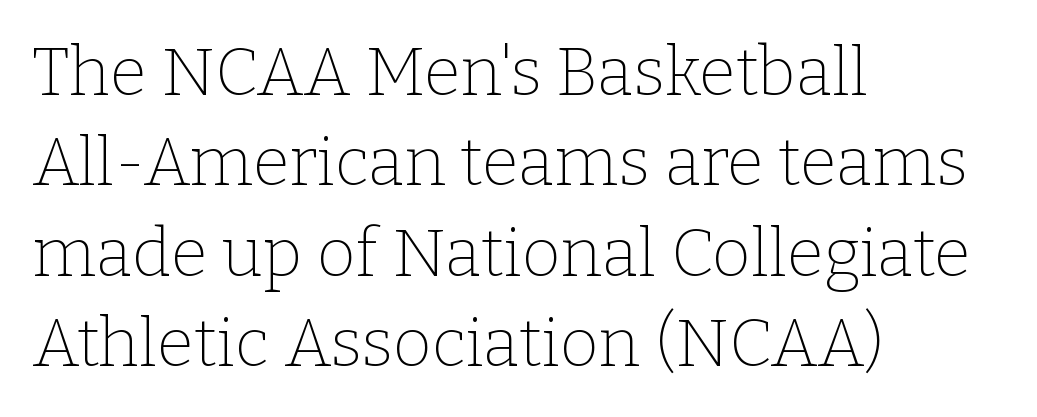
This block has exactly the height ordinary leading produces. What stands out about the letter spacing? Nothing — it is the standard amount. Stroke thickness stays within the range of a standard reading face or lighter. Every character sits straight up, as roman type does. This sample uses a serif face. Alignment: flush left.
